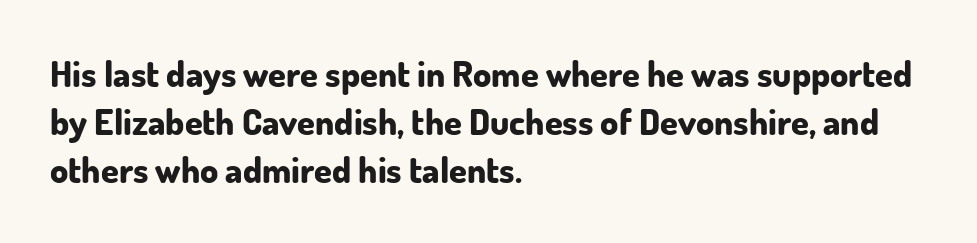
The image shows 36 px bold sans-serif type, upright; set left-aligned, normal line spacing (1.34x), normal letter spacing, not underlined; low stroke contrast and a small x-height.
